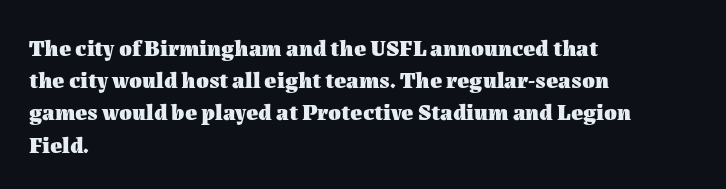
Teacher's note: observe the even left margin — that is flush-left alignment. Tracking here is standard; glyphs follow each other at the usual distance. Horizontal bands of white between lines are of average thickness. Is the type bold? Yes — the strokes are clearly thick and heavy. This is the regular roman posture of the typeface.
